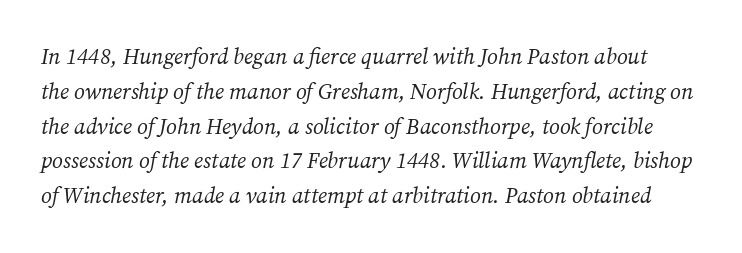
Q: Is the text bold? A: No.
Q: Is the text italic (slanted)? A: Yes, it leans right by about 12 degrees.
Q: Is the text underlined? A: No.
Q: Is the spacing between letters normal or unusually wide? A: Normal.
Q: Is the spacing between lines tight, normal or loose? A: Normal.
